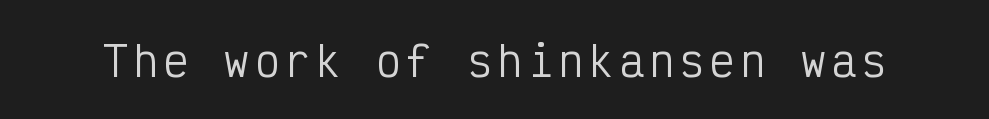
Quick note: underline off. Vertical strokes here are truly vertical. Each letter, wide or thin by design, is forced into the same width here. Is the stroke heavy? The answer is a plain regular-or-lighter. The designer went with a sans here, leaving each stem footless.
